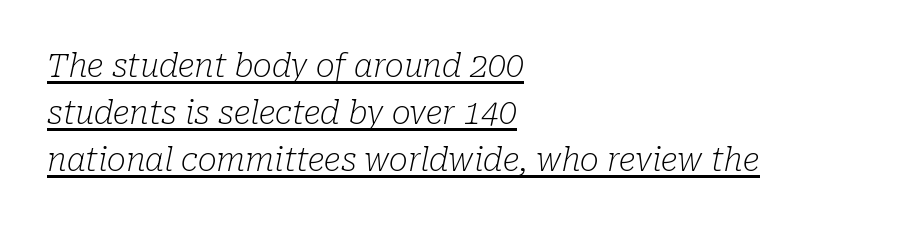
The image shows 32 px light serif type, italic (leaning right); set left-aligned, normal line spacing (1.47x), normal letter spacing, underlined; low stroke contrast and a medium x-height.
